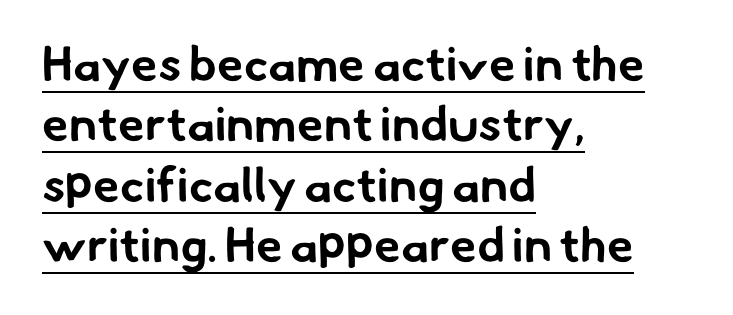
Q: Is the text bold? A: Yes.
Q: Is the typeface a serif or a sans-serif typeface? A: Sans-serif.
Q: Is the text underlined? A: Yes.
Q: How is the paragraph aligned? A: Left-aligned.
Q: Is the spacing between letters normal or unusually wide? A: Normal.
Q: Is the spacing between lines tight, normal or loose? A: Normal.
Q: Width (condensed, normal, or wide)? A: Normal.
Q: Stroke contrast? A: Low.
Q: x-height? A: Small.
Q: Monospaced? A: No.
